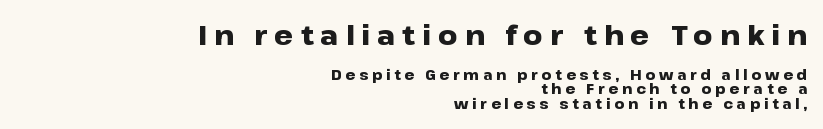
{"italic": "no", "bold": "yes", "underline": "no", "align": "right", "line_spacing": "tight", "line_spacing_ratio": 1.02, "letter_spacing": "wide", "letter_spacing_em": 0.26, "larger_block": "first", "size_ratio": 1.93, "glyph_px": 27}
